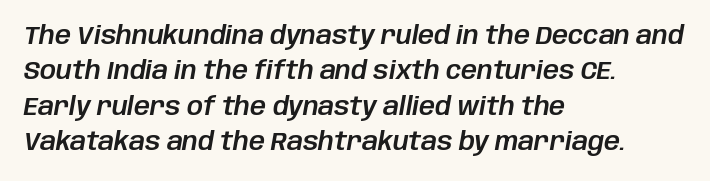
Q: Is the text italic (slanted)? A: Yes, it leans right by about 10 degrees.
Q: Is the text underlined? A: No.
Q: How is the paragraph aligned? A: Left-aligned.
Q: Is the spacing between letters normal or unusually wide? A: Normal.
Q: Is the spacing between lines tight, normal or loose? A: Normal.
